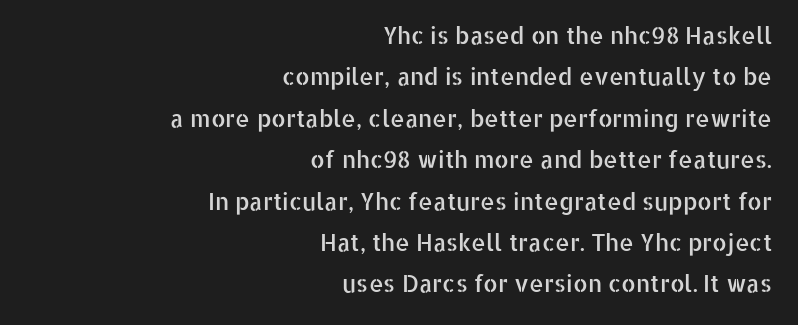
{"italic": "no", "underline": "no", "align": "right", "line_spacing_ratio": 1.8, "letter_spacing": "normal", "letter_spacing_em": 0.0, "glyph_px": 23}
